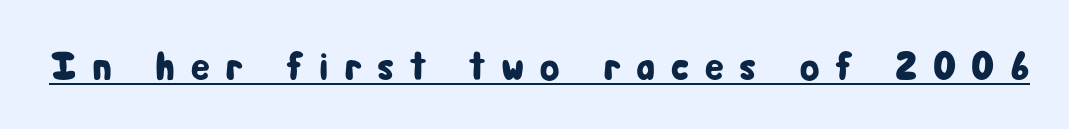
Q: Is the text italic (slanted)? A: No, it is upright.
Q: Is the typeface a serif or a sans-serif typeface? A: Sans-serif.
Q: Is the text underlined? A: Yes.
Q: Is the spacing between letters normal or unusually wide? A: Unusually wide.
Q: Width (condensed, normal, or wide)? A: Condensed.
Q: Stroke contrast? A: Low.
Q: x-height? A: Medium.
Q: Monospaced? A: No.
